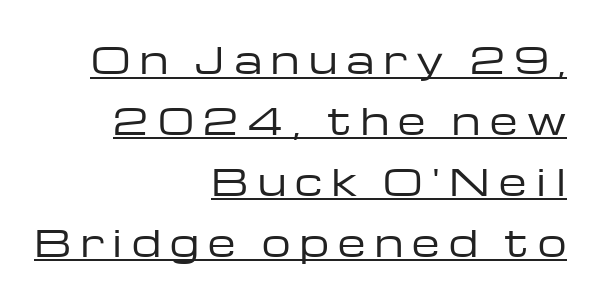
Does the leading feel generous? No, just average. Stems here are at most as thick as an everyday book face. Does the copy run flush right? Yes — the right margin is perfectly even. You can see a thin bar hugging the bottom of the glyphs. Check where the strokes stop: nothing finishes them off — pure sans.
